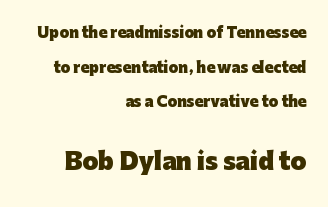
Only glyphs here, with clear space below each row. Is the lower block the larger one? Yes — the lower block carries the bigger type. Rendered with straight, roman letterforms. The rendering anchors every line to the right-hand side. Words appear dense and cohesive because spacing is normal. Caption: bold face, heavy strokes.
